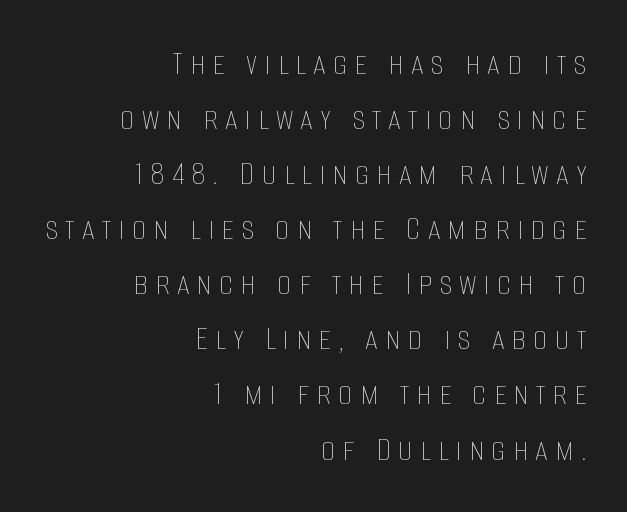
{"italic": "no", "bold": "no", "weight": "thin", "width": "condensed", "stroke_contrast": "low", "x_height": "large", "monospaced": "no", "underline": "no", "align": "right", "line_spacing": "normal", "line_spacing_ratio": 1.53, "letter_spacing": "wide", "letter_spacing_em": 0.2, "glyph_px": 36}
